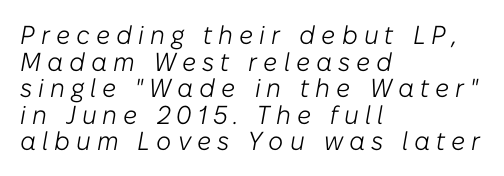
{"italic": "yes", "lean": "right", "slant_degrees": 10, "bold": "no", "underline": "no", "align": "left", "line_spacing": "tight", "line_spacing_ratio": 1.02, "letter_spacing": "wide", "letter_spacing_em": 0.23, "glyph_px": 26}
